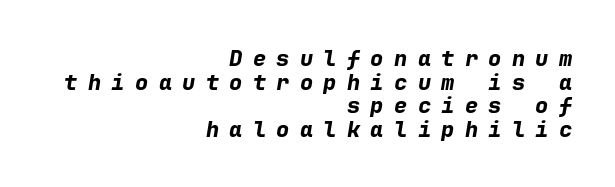
Compared with typical paragraphs, the rows here are closer together. Here the glyphs are tracked loosely, breaking word shapes into spaced letters. The axis of the letterforms is tilted away from vertical. Teacher's note: observe the even right margin — that is flush-right alignment.
